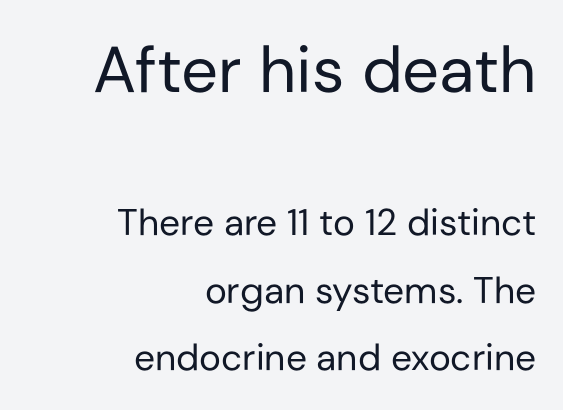
Scale decreases going downward across the two blocks. Tall strokes in this sample are plumb rather than angled. One-word summary of the alignment: right. Are there feet on the stems? There aren't — it's a sans. The rendering keeps characters at their native spacing.
